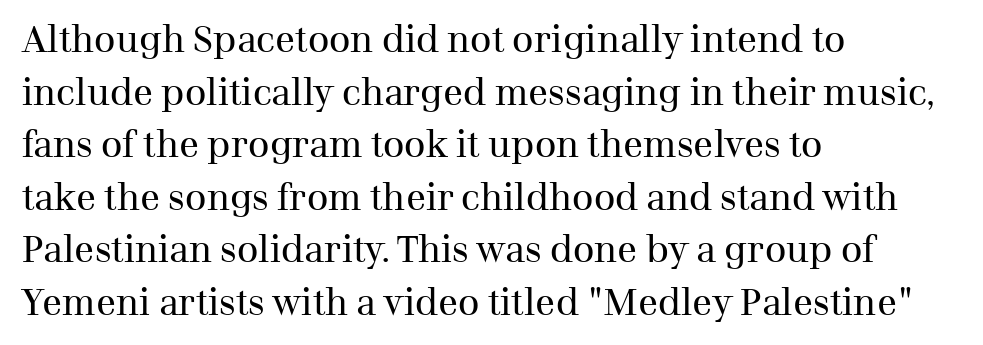
{"serif": "yes", "italic": "no", "bold": "no", "weight": "regular", "width": "normal", "stroke_contrast": "medium", "x_height": "medium", "monospaced": "no", "underline": "no", "align": "left", "line_spacing": "normal", "line_spacing_ratio": 1.42, "letter_spacing": "normal", "letter_spacing_em": 0.0, "glyph_px": 37}
